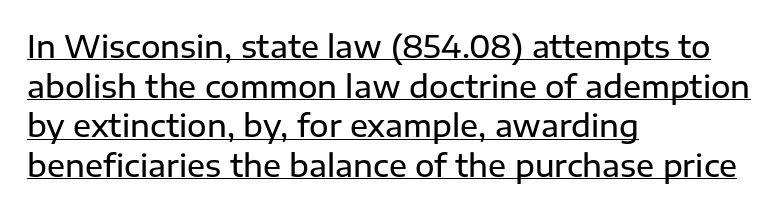
The image shows 30 px semibold sans-serif type, upright; set left-aligned, normal line spacing (1.32x), normal letter spacing, underlined; low stroke contrast and a medium x-height.
